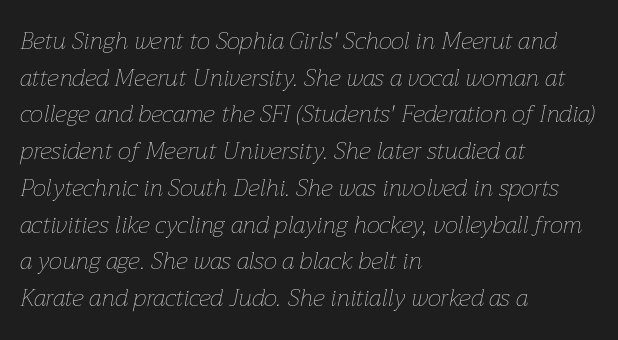
The image shows 24 px text type, italic (leaning right); set left-aligned, normal line spacing (1.53x), normal letter spacing, not underlined.
